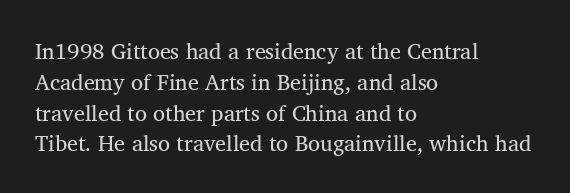
{"italic": "no", "bold": "no", "underline": "no", "align": "left", "line_spacing": "normal", "line_spacing_ratio": 1.4, "letter_spacing": "normal", "letter_spacing_em": 0.0, "glyph_px": 22}
